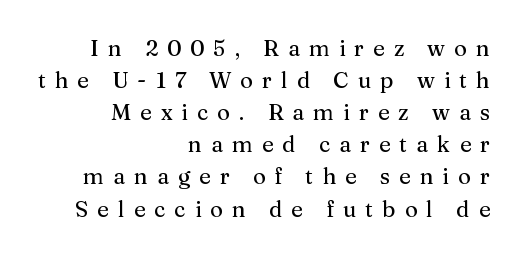
{"italic": "no", "underline": "no", "align": "right", "line_spacing": "normal", "line_spacing_ratio": 1.46, "letter_spacing": "wide", "letter_spacing_em": 0.41, "glyph_px": 22}
